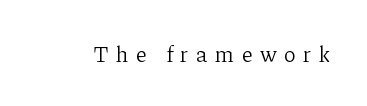
Q: Is the text bold? A: No.
Q: Is the text italic (slanted)? A: No, it is upright.
Q: Is the text underlined? A: No.
Q: Is the spacing between letters normal or unusually wide? A: Unusually wide.
